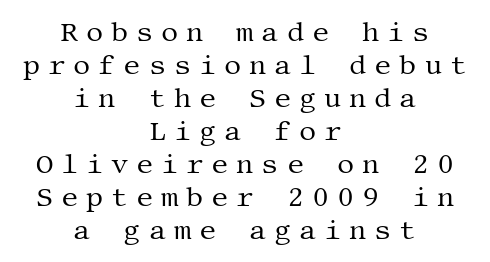
Short note: letters widely spaced. Weight: not bold — regular or lighter. Tall strokes in this sample are plumb rather than angled. This rendering uses center alignment, leaving both contours irregular but symmetric.
